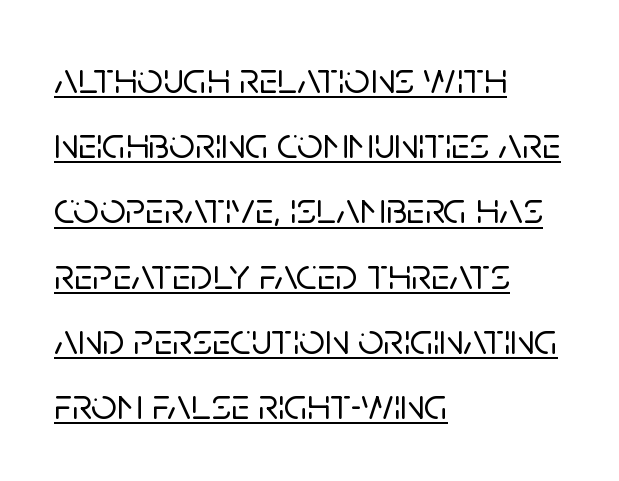
The image shows 45 px sans-serif type, upright; set left-aligned, normal line spacing (1.45x), normal letter spacing, underlined; low stroke contrast and a large x-height.
